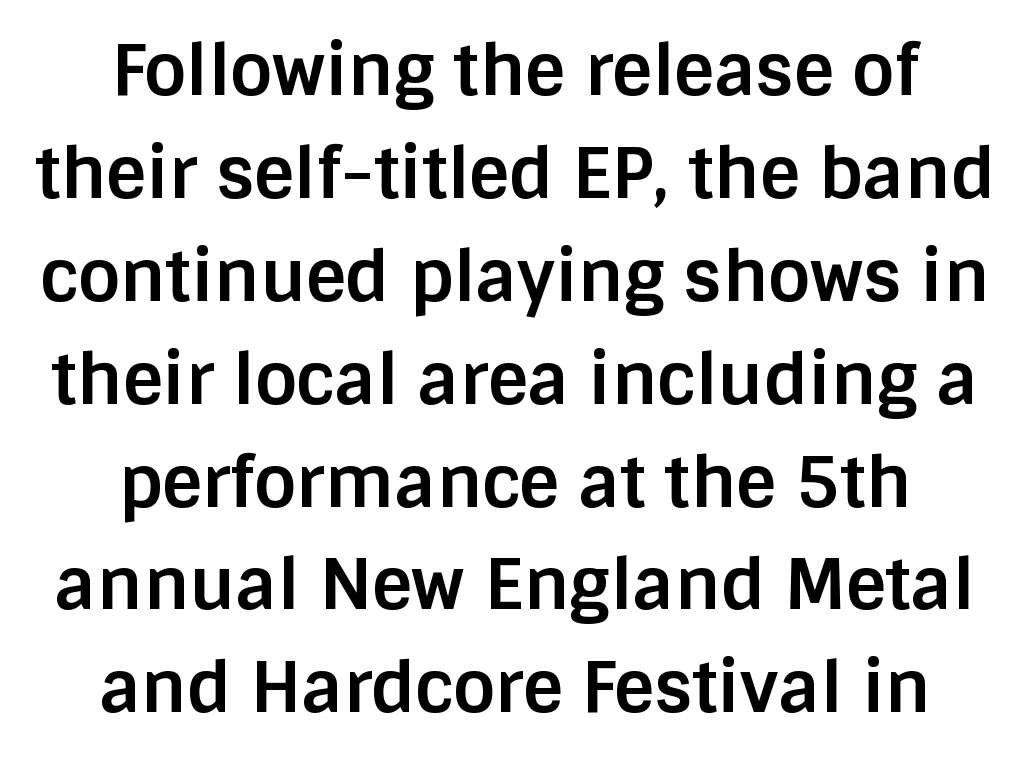
What weight is shown? A full bold with thick strokes. Unlike italic type, these characters show no tilt at all. The rendering shows plain stroke endings on the letterforms — a sans-serif design. The string is rendered with underlining switched off. Proportional: the letters do not fall into vertical columns.
